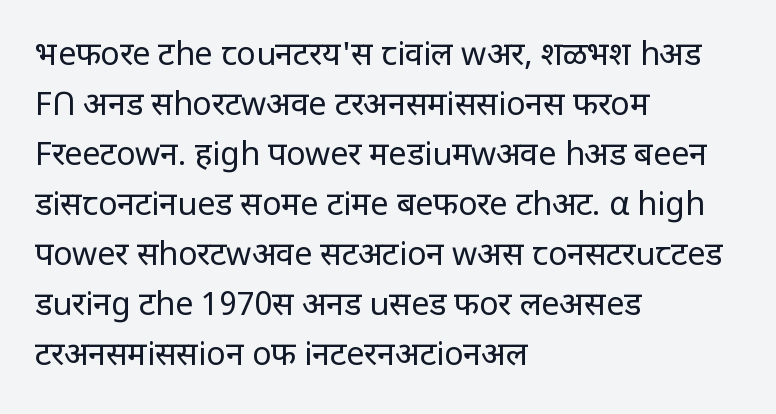
Bold? No — there's no thickening of the strokes. Compared with typical paragraphs, the rows here are spaced about the same. Notice how the stems are strictly vertical — no italics here. Observe the ordinary spacing: letters are neighbours, not strangers. Each letter keeps its own natural width here, so spacing adapts to shape.
